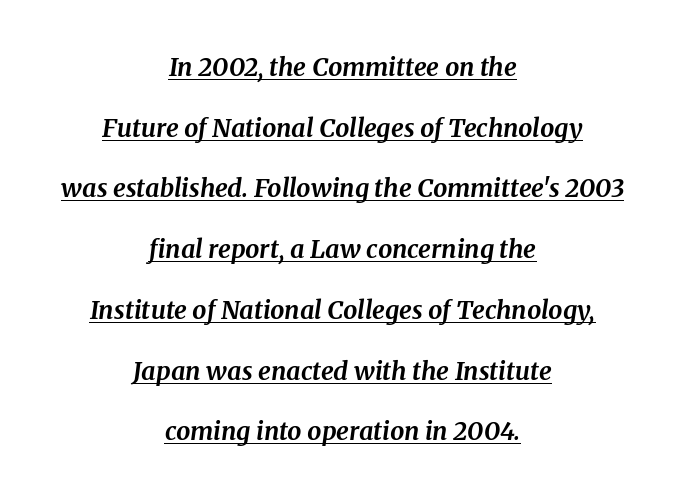
The typesetter chose a symmetrical, centered arrangement here. Every character sits at an angle, as italics do. The designer dialed line spacing up above the default. Honestly, the letter spacing is just normal — you wouldn't notice it. Glance below the letters and you will spot a drawn line. How heavy is the stroke? Heavy — this is a bold.
